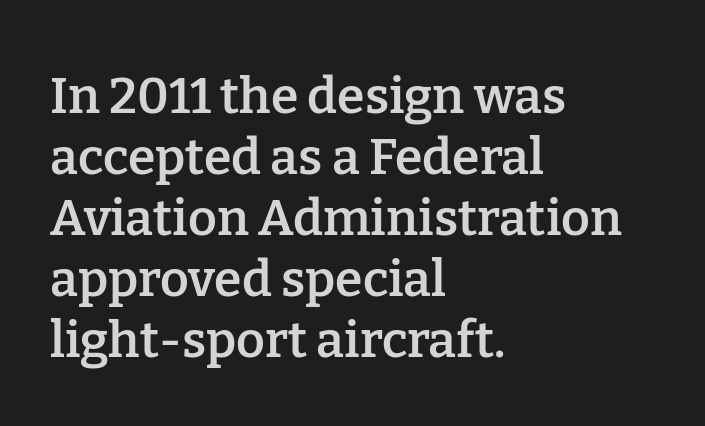
{"serif": "yes", "italic": "no", "bold": "semi", "weight": "semibold", "width": "normal", "stroke_contrast": "low", "x_height": "medium", "monospaced": "no", "underline": "no", "align": "left", "line_spacing_ratio": 1.22, "letter_spacing": "normal", "letter_spacing_em": 0.0, "glyph_px": 50}
